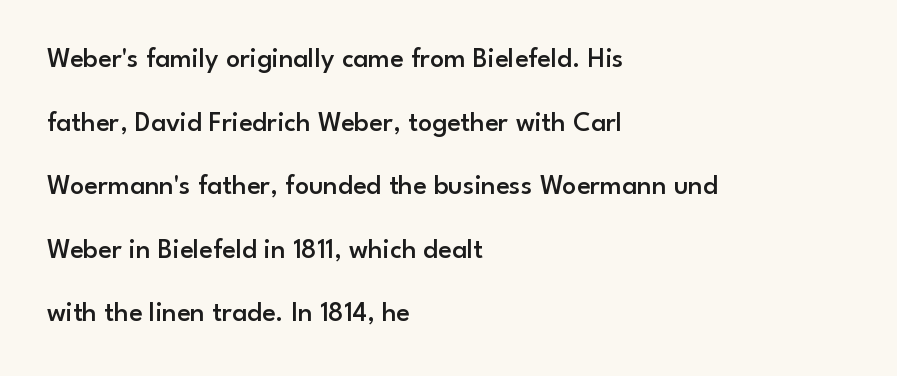
Q: Is the text bold? A: Semi-bold.
Q: Is the text italic (slanted)? A: No, it is upright.
Q: Is the typeface a serif or a sans-serif typeface? A: Sans-serif.
Q: Is the text underlined? A: No.
Q: How is the paragraph aligned? A: Left-aligned.
Q: Is the spacing between letters normal or unusually wide? A: Normal.
Q: Is the spacing between lines tight, normal or loose? A: Loose.
Q: Width (condensed, normal, or wide)? A: Normal.
Q: Stroke contrast? A: Low.
Q: x-height? A: Small.
Q: Monospaced? A: No.
